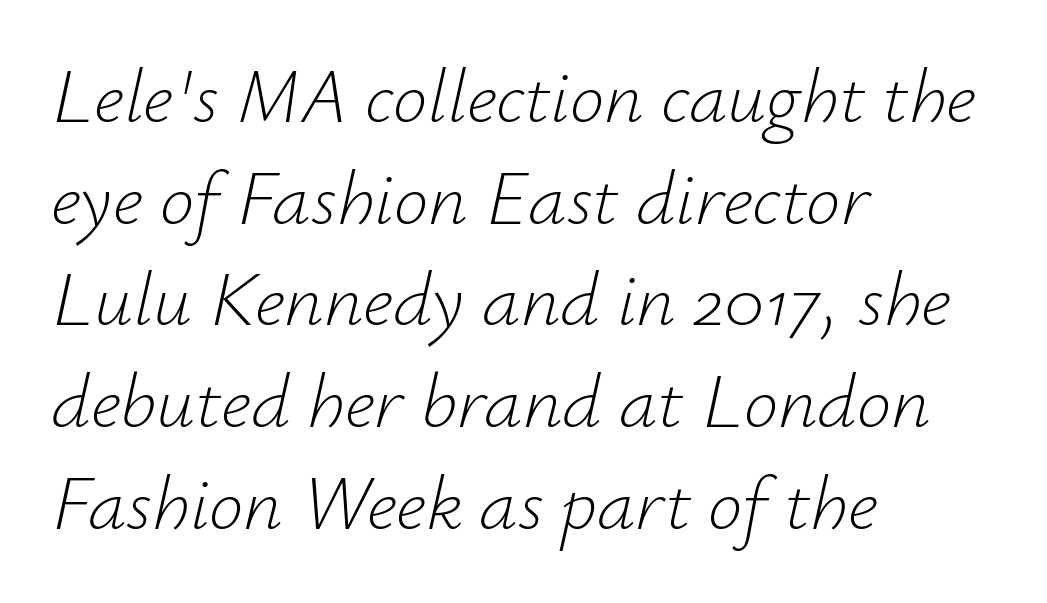
The image shows 77 px light type, italic (leaning right); set left-aligned, normal line spacing (1.32x), normal letter spacing, not underlined; low stroke contrast and a small x-height.
